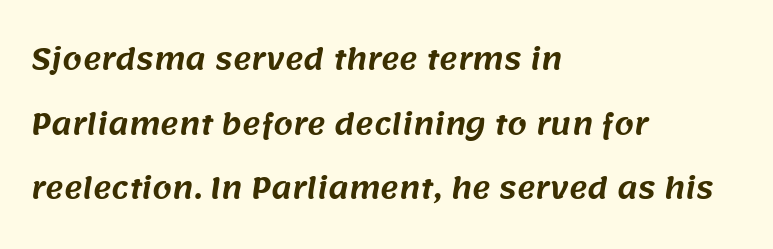
The setting favours the left margin, as ordinary paragraphs usually do. Line spacing here is loose. Stroke terminals: plain, sans-serif. Has an underline been added? It has not. In terms of letterspacing, this is plain default setting. The passage shown is typed in a proportional face where columns would drift.
